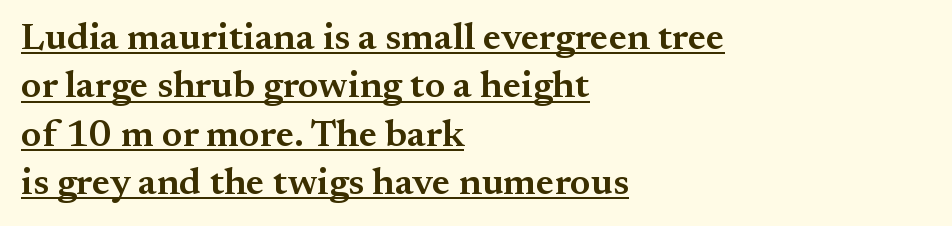
Regular leading. The typesetting leans somewhat heavy: a semibold. Notice how the passage keeps a crisp vertical edge on the left only. Here the designer chose a conventional face with non-uniform glyph widths. The glyphs are accompanied by a horizontal stroke just below them.
